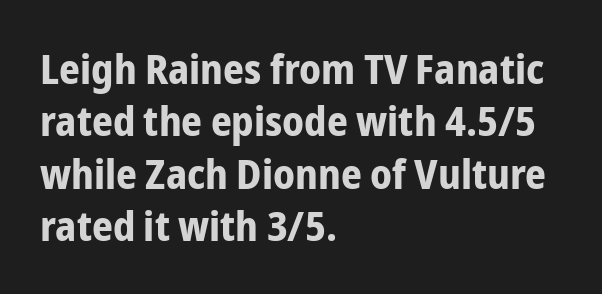
The line texture is even and compact thanks to regular tracking. Leading: standard. Each letter keeps its own natural width here, so spacing adapts to shape. Does the lettering tilt? It doesn't — this is upright. The baseline area is clear.
